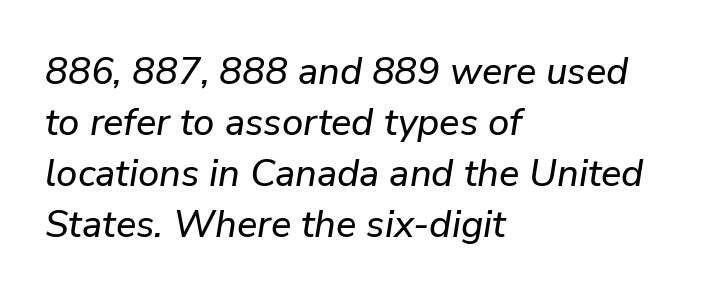
{"italic": "yes", "lean": "right", "slant_degrees": 9, "width": "normal", "stroke_contrast": "low", "x_height": "medium", "monospaced": "no", "underline": "no", "align": "left", "line_spacing": "normal", "line_spacing_ratio": 1.34, "letter_spacing": "normal", "letter_spacing_em": 0.0, "glyph_px": 38}
